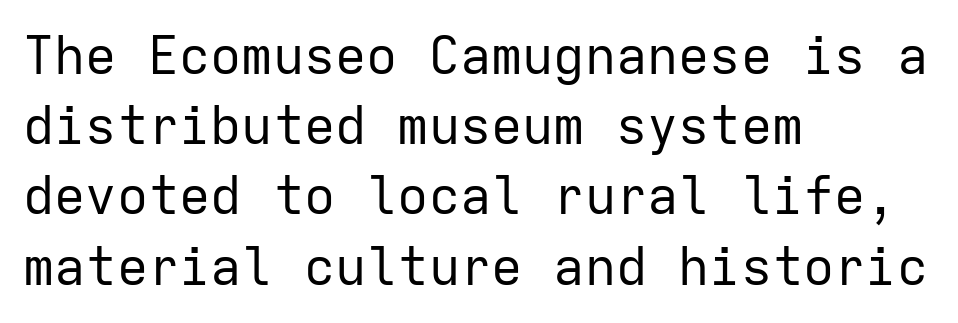
Q: Is the text bold? A: No.
Q: Is the text italic (slanted)? A: No, it is upright.
Q: Is the typeface a serif or a sans-serif typeface? A: Sans-serif.
Q: Is the text underlined? A: No.
Q: How is the paragraph aligned? A: Left-aligned.
Q: Is the spacing between letters normal or unusually wide? A: Normal.
Q: Is the spacing between lines tight, normal or loose? A: Normal.
Q: Width (condensed, normal, or wide)? A: Normal.
Q: Stroke contrast? A: Low.
Q: x-height? A: Medium.
Q: Monospaced? A: Yes.
